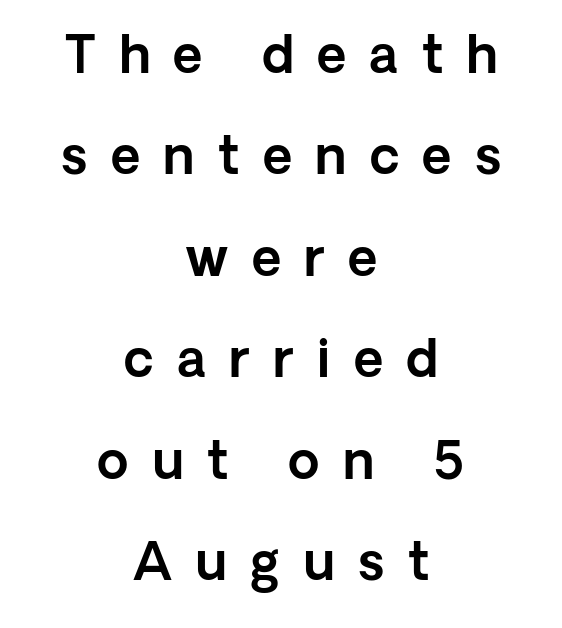
The image shows 51 px sans-serif type, upright; set centered, loose line spacing (1.99x), unusually wide letter spacing (+0.46 em), not underlined; a medium x-height.
